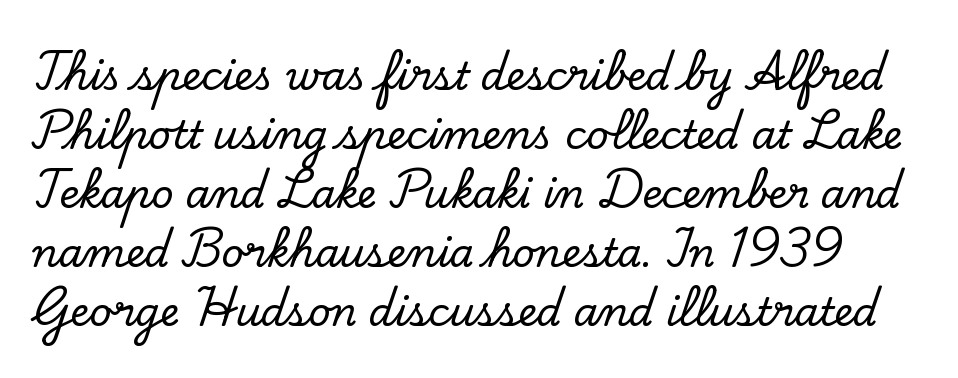
Note: serifs present on the glyphs. What stands out about the letter spacing? Nothing — it is the standard amount. Whoever set this chose a conventional vertical rhythm. The baseline area is clear. Here the designer chose a conventional face with non-uniform glyph widths.
